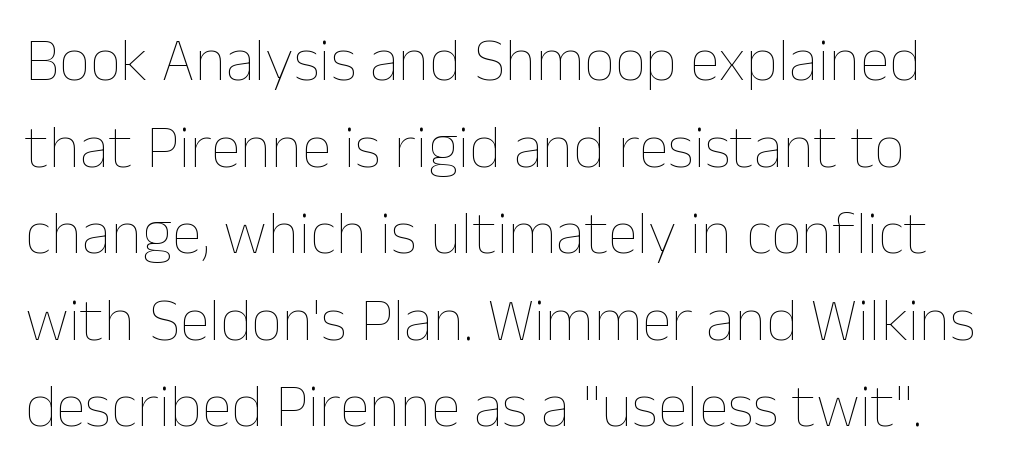
{"italic": "no", "bold": "no", "weight": "thin", "width": "normal", "stroke_contrast": "low", "x_height": "medium", "monospaced": "no", "underline": "no", "align": "left", "line_spacing": "normal", "line_spacing_ratio": 1.42, "letter_spacing": "normal", "letter_spacing_em": 0.0, "glyph_px": 61}
